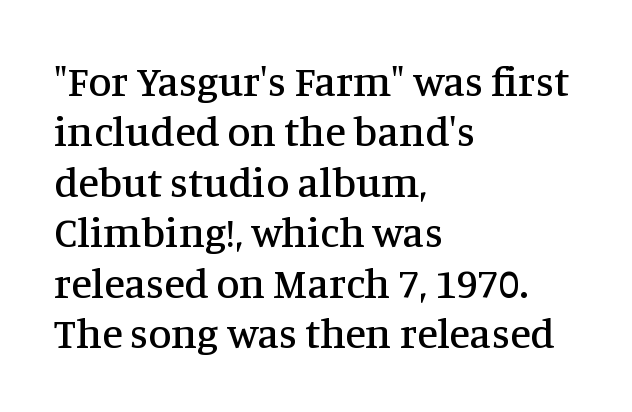
{"serif": "yes", "italic": "no", "width": "normal", "stroke_contrast": "medium", "x_height": "large", "monospaced": "no", "underline": "no", "align": "left", "line_spacing_ratio": 1.2, "letter_spacing": "normal", "letter_spacing_em": 0.0, "glyph_px": 42}
